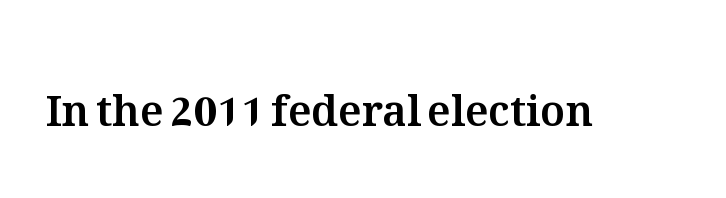
Q: Is the text italic (slanted)? A: No, it is upright.
Q: Is the text underlined? A: No.
Q: Is the spacing between letters normal or unusually wide? A: Normal.
Q: Width (condensed, normal, or wide)? A: Normal.
Q: Stroke contrast? A: Medium.
Q: x-height? A: Medium.
Q: Monospaced? A: No.
